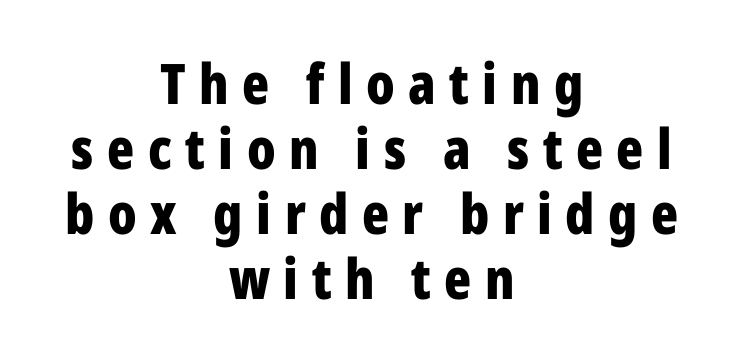
{"serif": "no", "italic": "no", "bold": "yes", "weight": "bold", "width": "condensed", "stroke_contrast": "low", "x_height": "medium", "monospaced": "no", "underline": "no", "align": "center", "line_spacing_ratio": 1.16, "letter_spacing": "wide", "letter_spacing_em": 0.24, "glyph_px": 56}
